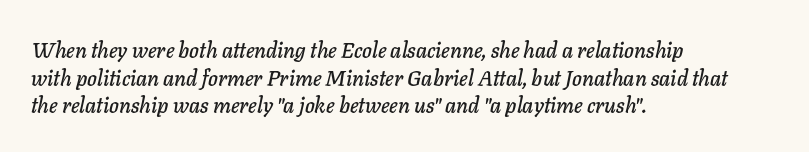
The image shows 21 px text type, italic (leaning right); set left-aligned, normal line spacing (1.32x), normal letter spacing, not underlined.
